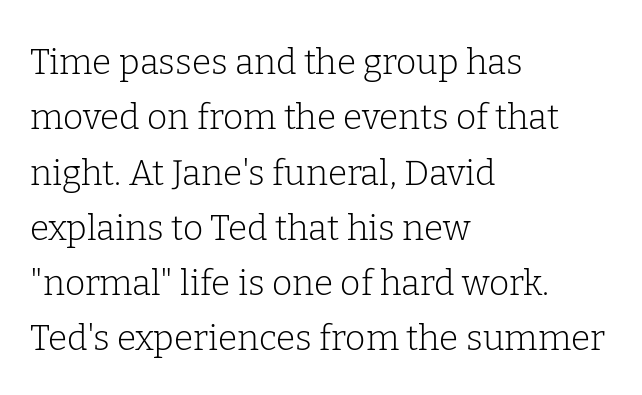
{"serif": "yes", "italic": "no", "bold": "no", "weight": "light", "width": "normal", "stroke_contrast": "low", "x_height": "medium", "monospaced": "no", "underline": "no", "align": "left", "line_spacing": "normal", "line_spacing_ratio": 1.58, "letter_spacing": "normal", "letter_spacing_em": 0.0, "glyph_px": 35}
